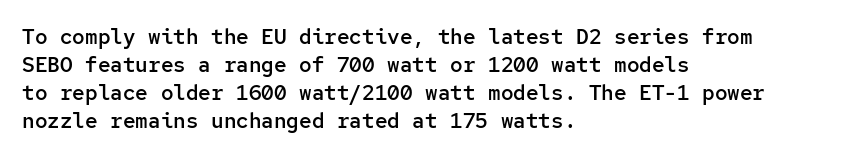
The image shows 21 px text type, upright; set left-aligned, normal line spacing (1.34x), normal letter spacing, not underlined.
